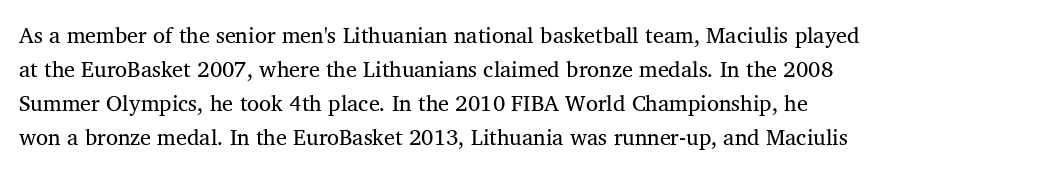
The image shows 22 px text type, upright; set left-aligned, normal line spacing (1.55x), normal letter spacing, not underlined.
